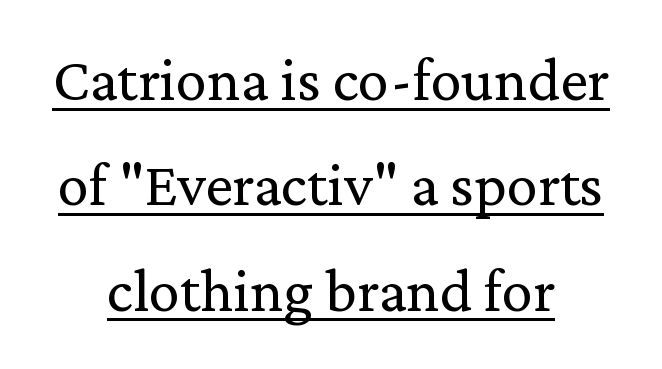
{"serif": "yes", "italic": "no", "bold": "no", "weight": "regular", "width": "normal", "stroke_contrast": "low", "x_height": "medium", "monospaced": "no", "underline": "yes", "align": "center", "line_spacing": "normal", "line_spacing_ratio": 1.7, "letter_spacing": "normal", "letter_spacing_em": 0.0, "glyph_px": 62}
